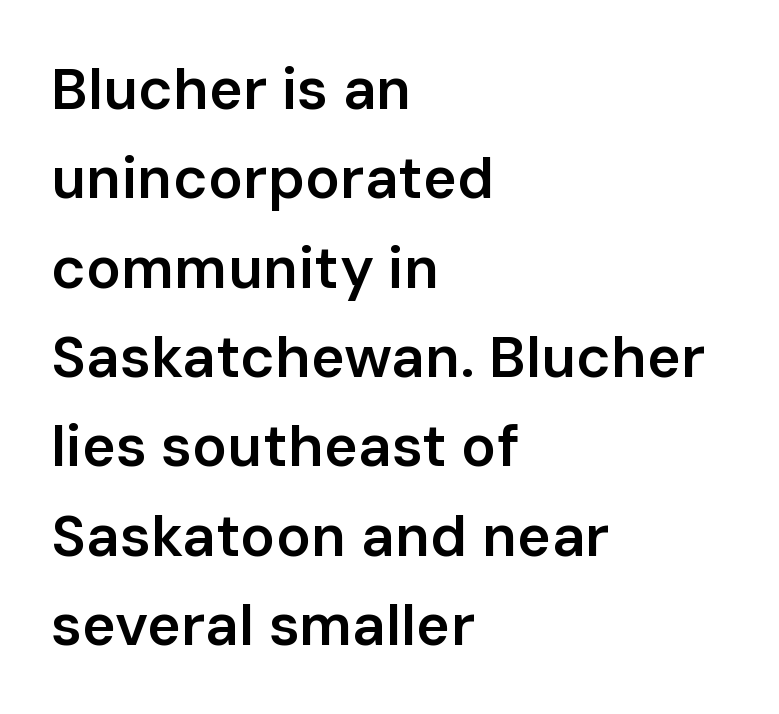
Line beginnings align vertically; line endings do not. Style check: upright. The passage shown has conventional tracking throughout. Weight check: semibold — heavier than regular, not quite bold. A bare baseline throughout the passage. A sans-serif font was chosen for this passage.
